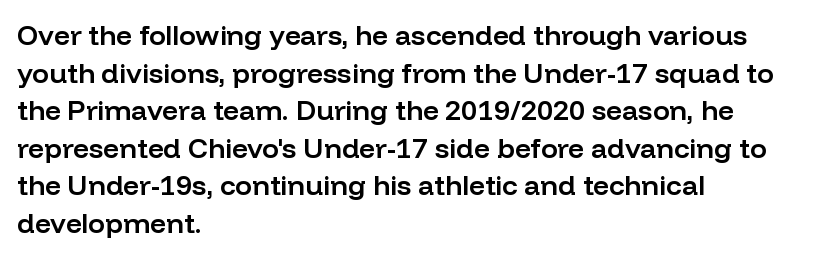
Q: Is the text bold? A: Semi-bold.
Q: Is the text italic (slanted)? A: No, it is upright.
Q: Is the typeface a serif or a sans-serif typeface? A: Sans-serif.
Q: Is the text underlined? A: No.
Q: How is the paragraph aligned? A: Left-aligned.
Q: Is the spacing between letters normal or unusually wide? A: Normal.
Q: Is the spacing between lines tight, normal or loose? A: Normal.
Q: Width (condensed, normal, or wide)? A: Normal.
Q: Stroke contrast? A: Low.
Q: x-height? A: Medium.
Q: Monospaced? A: No.
